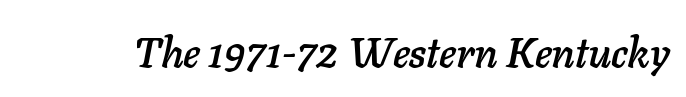
{"italic": "yes", "lean": "right", "slant_degrees": 11, "width": "normal", "stroke_contrast": "low", "x_height": "medium", "monospaced": "no", "underline": "no", "letter_spacing": "normal", "letter_spacing_em": 0.0, "glyph_px": 41}
